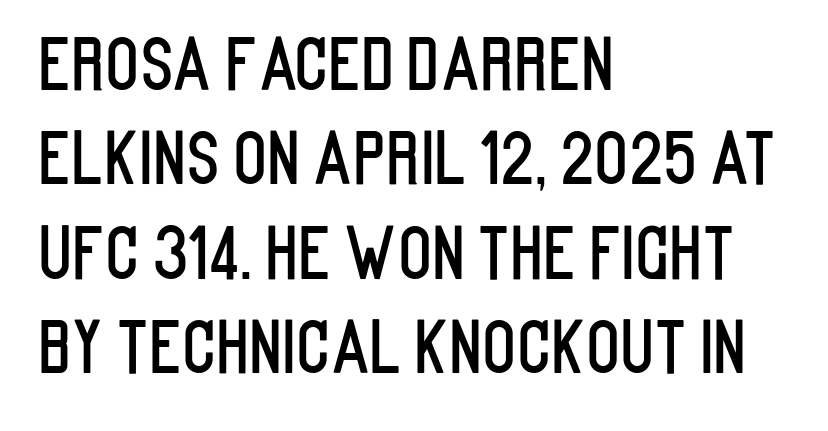
The image shows 70 px condensed sans-serif type, upright; set left-aligned, normal line spacing (1.35x), normal letter spacing, not underlined; low stroke contrast and a large x-height.
